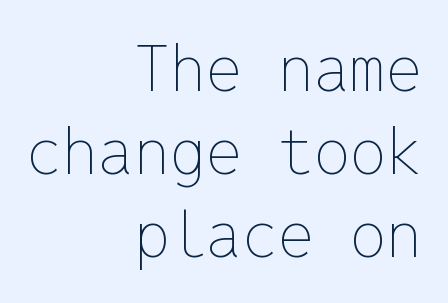
Q: Is the text bold? A: No.
Q: Is the text italic (slanted)? A: No, it is upright.
Q: Is the text underlined? A: No.
Q: How is the paragraph aligned? A: Right-aligned.
Q: Is the spacing between letters normal or unusually wide? A: Normal.
Q: Is the spacing between lines tight, normal or loose? A: Normal.
Q: Width (condensed, normal, or wide)? A: Normal.
Q: Stroke contrast? A: Low.
Q: x-height? A: Medium.
Q: Monospaced? A: Yes.
